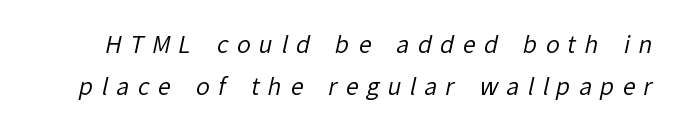
The image shows 23 px text type; set line spacing 1.83x, unusually wide letter spacing (+0.36 em), not underlined.
